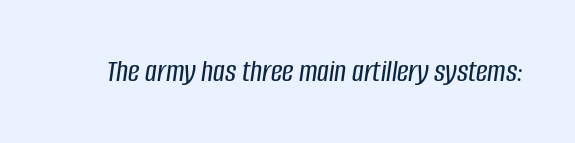
The image shows 32 px condensed type, italic (leaning right); set normal letter spacing, not underlined; low stroke contrast and a large x-height.
